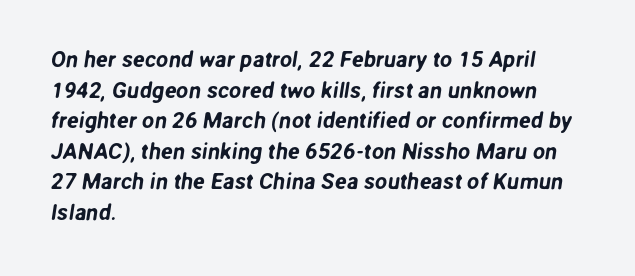
Q: Is the text underlined? A: No.
Q: How is the paragraph aligned? A: Left-aligned.
Q: Is the spacing between letters normal or unusually wide? A: Normal.
Q: Is the spacing between lines tight, normal or loose? A: Normal.
